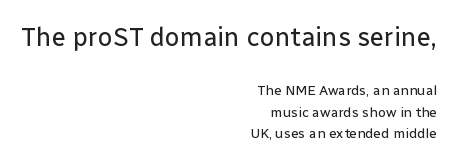
{"italic": "no", "bold": "no", "underline": "no", "align": "right", "line_spacing": "normal", "line_spacing_ratio": 1.52, "letter_spacing": "normal", "letter_spacing_em": 0.0, "larger_block": "first", "size_ratio": 1.86, "glyph_px": 26}
